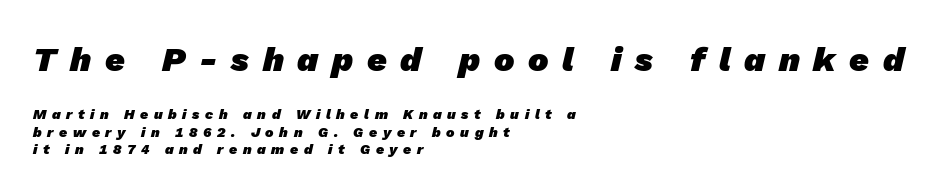
Q: Is the text bold? A: Yes.
Q: Is the typeface a serif or a sans-serif typeface? A: Sans-serif.
Q: Is the text underlined? A: No.
Q: How is the paragraph aligned? A: Left-aligned.
Q: Is the spacing between letters normal or unusually wide? A: Unusually wide.
Q: Is the spacing between lines tight, normal or loose? A: Normal.
Q: Which block of text is set in a larger size, the first (top) or the second (bottom)? A: The first (top) one.
Q: Width (condensed, normal, or wide)? A: Normal.
Q: Stroke contrast? A: Low.
Q: x-height? A: Medium.
Q: Monospaced? A: No.
